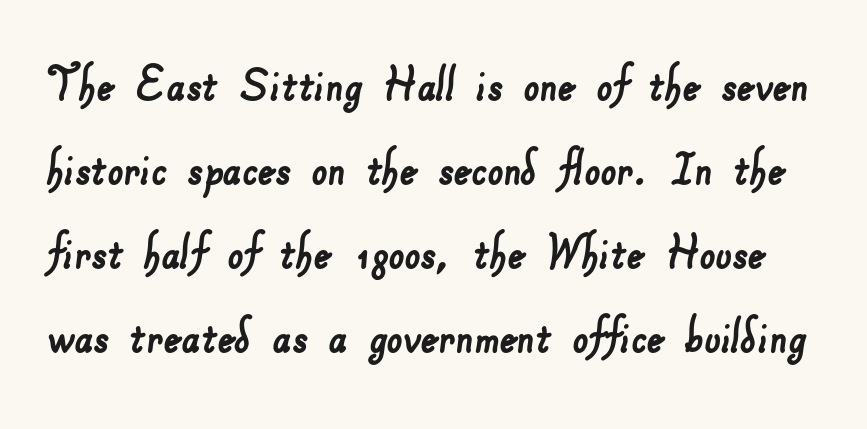
Q: Is the typeface a serif or a sans-serif typeface? A: Sans-serif.
Q: Is the text underlined? A: No.
Q: Is the spacing between letters normal or unusually wide? A: Normal.
Q: Is the spacing between lines tight, normal or loose? A: Normal.
Q: Width (condensed, normal, or wide)? A: Normal.
Q: Stroke contrast? A: Low.
Q: x-height? A: Small.
Q: Monospaced? A: No.
